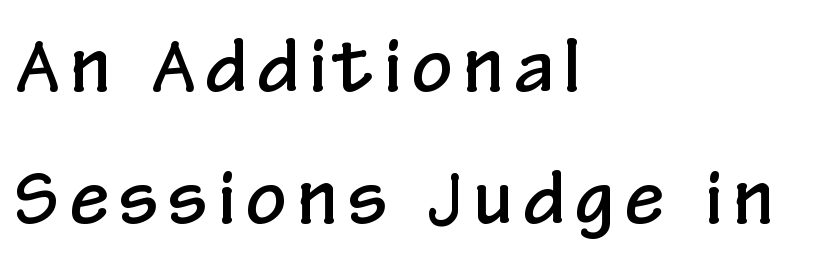
No word sits above an underline. These lines are rendered in a variable-pitch font. No italicization has been applied; the sample stays upright. The setting favours the left margin, as ordinary paragraphs usually do. The text was rendered using a sans face with plain stroke endings.
